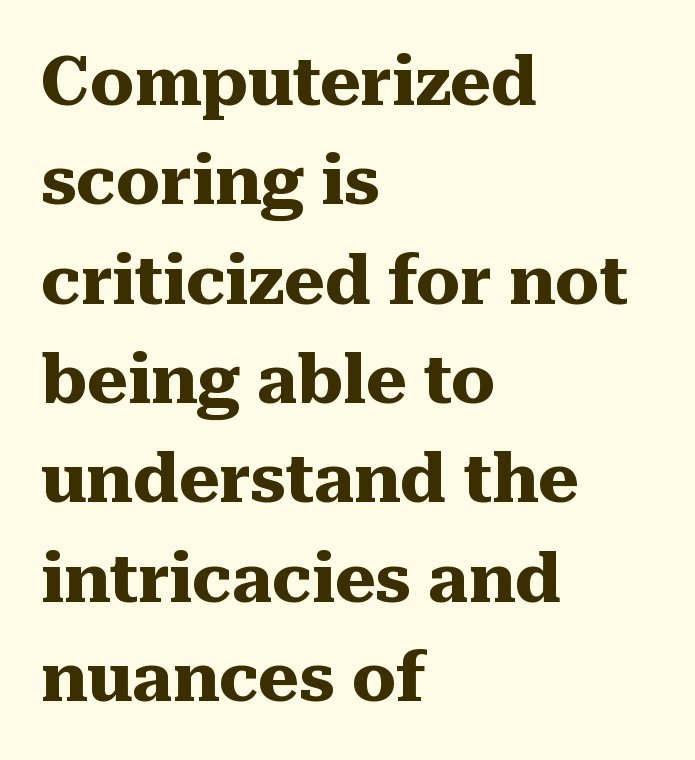
Typographically, this falls in the serif category. All the whitespace from short lines collects on the right. Character widths vary here, with narrow letters taking less room than wide ones. Weight check: bold — yes, fully. The strip under each line holds only bare page. Does the lettering tilt? It doesn't — this is upright.
